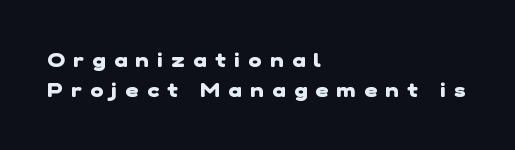
The image shows 20 px bold type; set left-aligned, normal line spacing (1.52x), unusually wide letter spacing (+0.43 em), not underlined.
